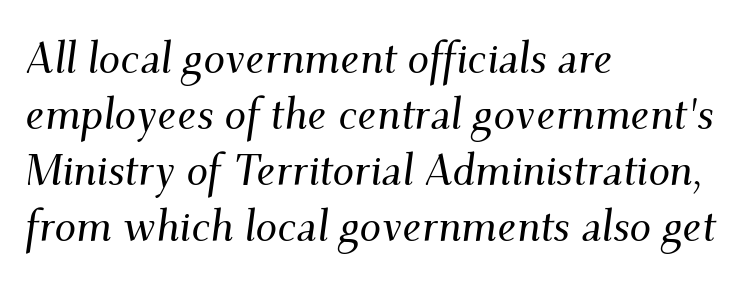
The rendering keeps characters at their native spacing. Typeset ragged right — the left edge is the straight one. Plain, unruled lines of type. Each letter's strokes conclude with small projecting serifs. Vertical spacing — default.
